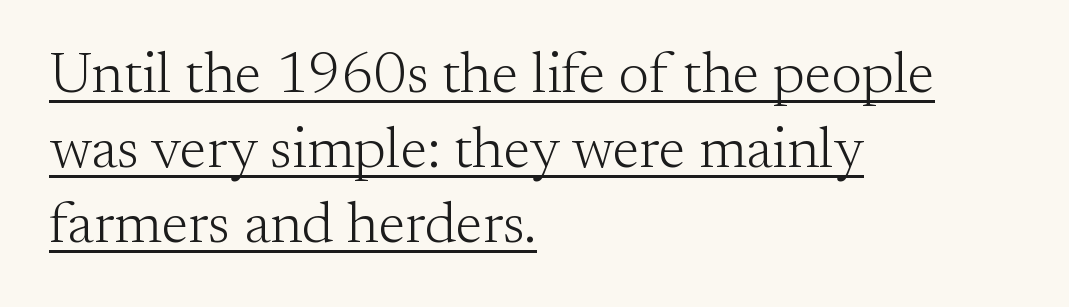
{"serif": "yes", "italic": "no", "bold": "no", "weight": "light", "width": "normal", "stroke_contrast": "medium", "x_height": "small", "monospaced": "no", "underline": "yes", "align": "left", "line_spacing": "normal", "line_spacing_ratio": 1.29, "letter_spacing": "normal", "letter_spacing_em": 0.0, "glyph_px": 58}
